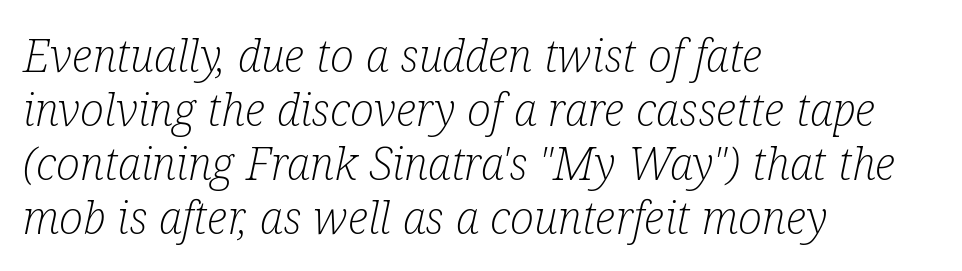
The image shows 45 px light, condensed serif type, italic (leaning right); set left-aligned, line spacing 1.2x, normal letter spacing, not underlined; low stroke contrast and a medium x-height.
